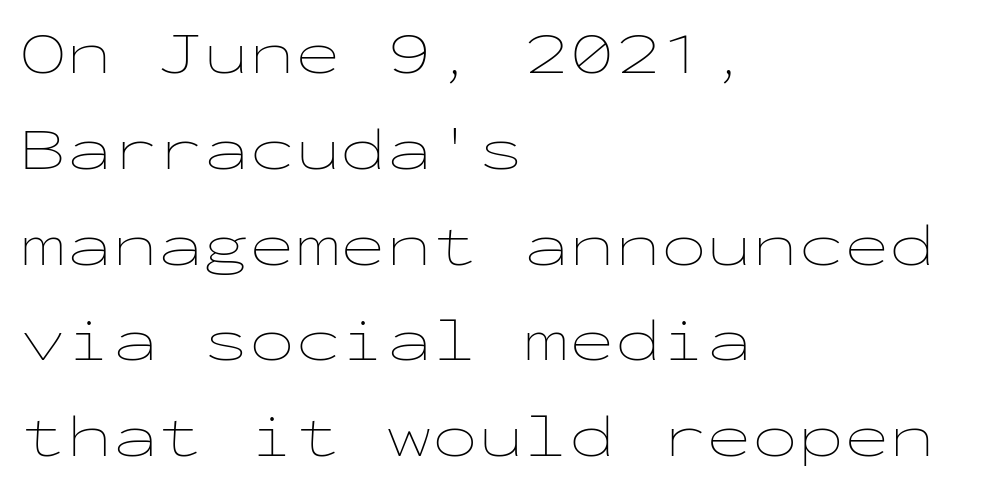
Q: Is the text bold? A: No.
Q: Is the text italic (slanted)? A: No, it is upright.
Q: Is the text underlined? A: No.
Q: How is the paragraph aligned? A: Left-aligned.
Q: Is the spacing between letters normal or unusually wide? A: Normal.
Q: Is the spacing between lines tight, normal or loose? A: Normal.
Q: Width (condensed, normal, or wide)? A: Wide.
Q: Stroke contrast? A: Low.
Q: x-height? A: Medium.
Q: Monospaced? A: Yes.
